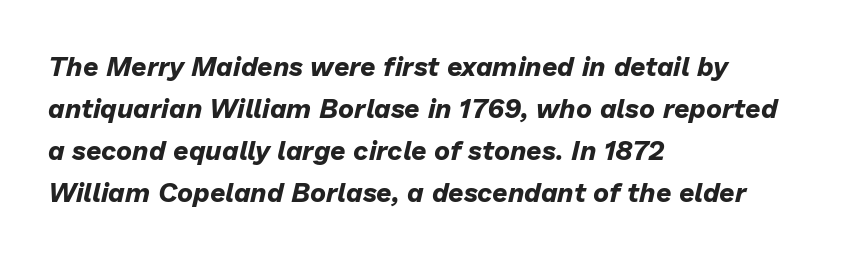
These lines sit exactly where default settings would place them. Underline: absent. The typesetting leans heavy: a genuine bold. When letters slant like this, we call the style italic. The lines in this sample share a left origin and differ only in where they stop.
